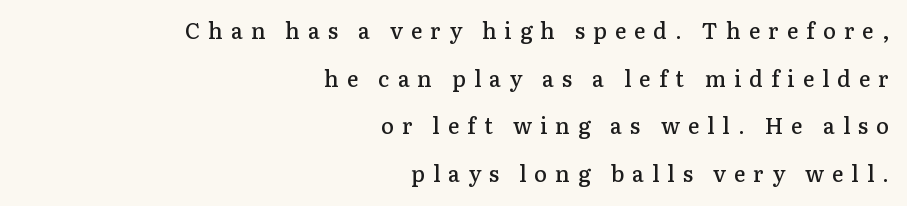
The image shows 22 px text type, upright; set right-aligned, loose line spacing (2.16x), unusually wide letter spacing (+0.36 em), not underlined.
